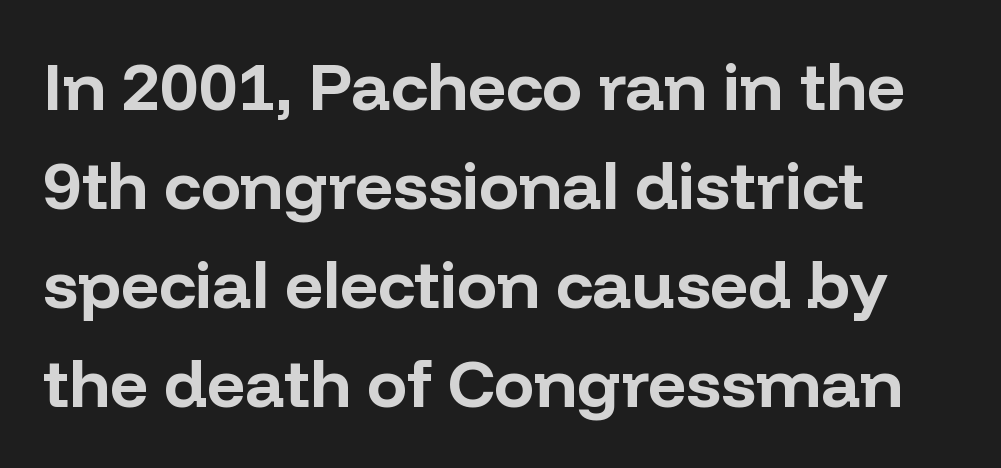
{"serif": "no", "italic": "no", "bold": "yes", "weight": "bold", "width": "normal", "stroke_contrast": "low", "x_height": "medium", "monospaced": "no", "underline": "no", "align": "left", "line_spacing": "normal", "line_spacing_ratio": 1.48, "letter_spacing": "normal", "letter_spacing_em": 0.0, "glyph_px": 67}
